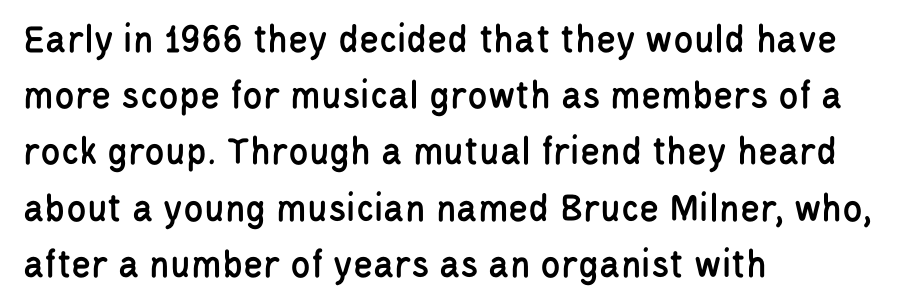
{"serif": "no", "italic": "no", "width": "condensed", "stroke_contrast": "low", "x_height": "large", "monospaced": "no", "underline": "no", "align": "left", "line_spacing": "normal", "line_spacing_ratio": 1.37, "letter_spacing": "normal", "letter_spacing_em": 0.0, "glyph_px": 41}
